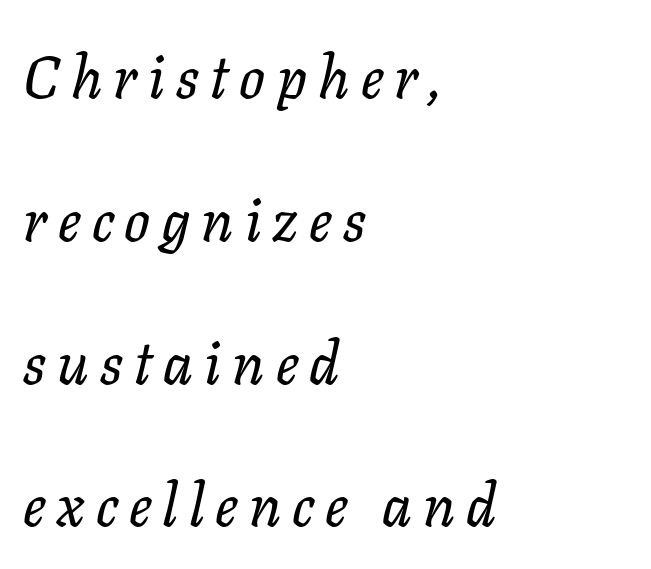
Words float on clear page, feet unadorned. The text block is weighted toward the left margin, trailing off unevenly rightward. The whole block is typeset with a tilt. This sample has the flowing, uneven cadence of proportional lettering. Examine the stroke ends and you'll spot serifs. The space between consecutive lines is lavish.
